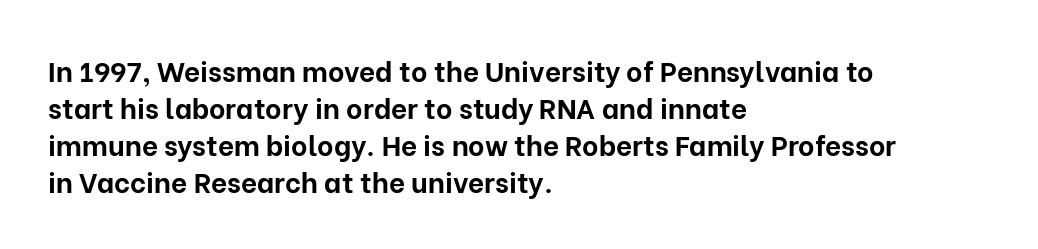
{"serif": "no", "italic": "no", "bold": "yes", "weight": "bold", "width": "normal", "stroke_contrast": "low", "x_height": "medium", "monospaced": "no", "underline": "no", "align": "left", "line_spacing": "normal", "line_spacing_ratio": 1.32, "letter_spacing": "normal", "letter_spacing_em": 0.0, "glyph_px": 28}
